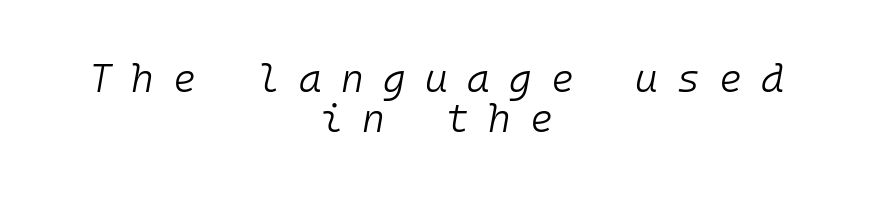
Where is the straight margin? There isn't one; the lines are centered. How would I describe the line gaps? Narrow and economical. Every character sits at an angle, as italics do. Each letter, wide or thin by design, is forced into the same width here.
